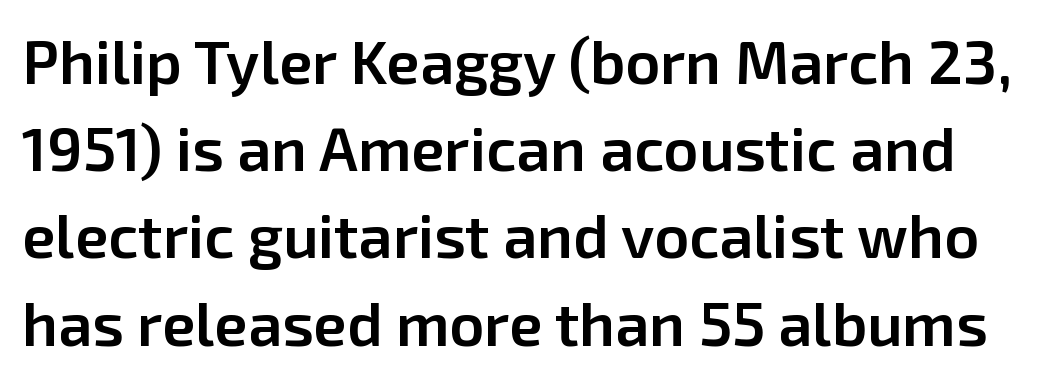
Q: Is the text bold? A: Semi-bold.
Q: Is the text italic (slanted)? A: No, it is upright.
Q: Is the typeface a serif or a sans-serif typeface? A: Sans-serif.
Q: Is the text underlined? A: No.
Q: Is the spacing between letters normal or unusually wide? A: Normal.
Q: Is the spacing between lines tight, normal or loose? A: Normal.
Q: Width (condensed, normal, or wide)? A: Normal.
Q: Stroke contrast? A: Low.
Q: x-height? A: Medium.
Q: Monospaced? A: No.
